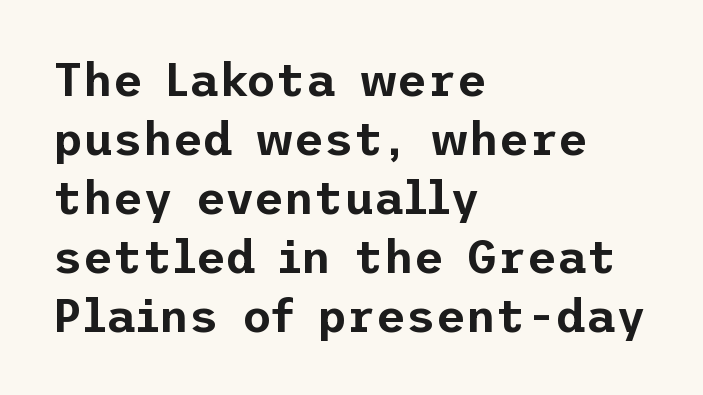
{"serif": "no", "italic": "no", "width": "normal", "stroke_contrast": "low", "x_height": "medium", "underline": "no", "align": "left", "line_spacing": "normal", "line_spacing_ratio": 1.28, "letter_spacing": "normal", "letter_spacing_em": 0.0, "glyph_px": 46}
